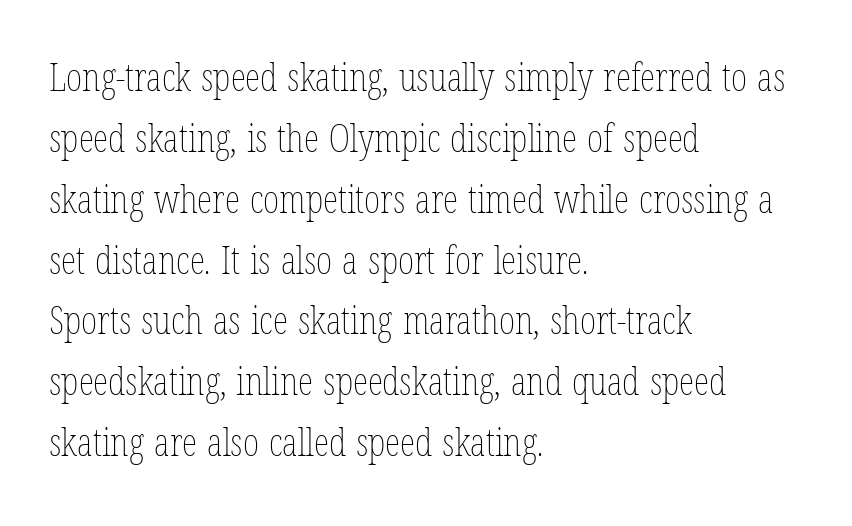
{"italic": "no", "bold": "no", "weight": "thin", "width": "condensed", "stroke_contrast": "low", "x_height": "medium", "monospaced": "no", "underline": "no", "align": "left", "line_spacing": "normal", "line_spacing_ratio": 1.56, "letter_spacing": "normal", "letter_spacing_em": 0.0, "glyph_px": 39}
